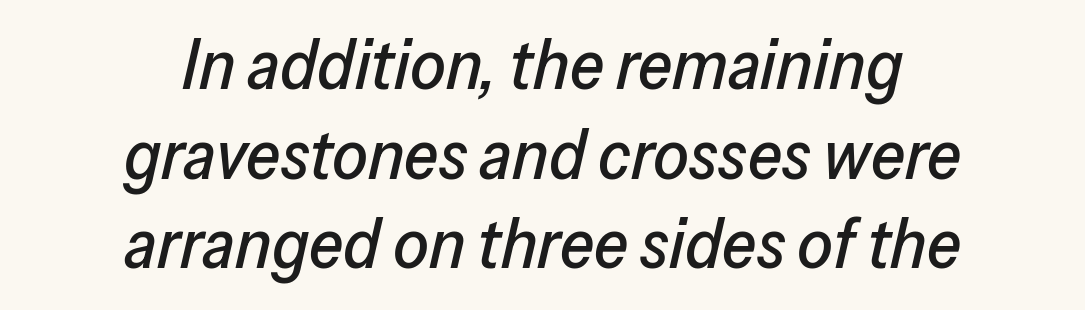
{"italic": "yes", "lean": "right", "slant_degrees": 13, "width": "normal", "stroke_contrast": "low", "x_height": "medium", "monospaced": "no", "underline": "no", "align": "center", "line_spacing": "normal", "line_spacing_ratio": 1.28, "letter_spacing": "normal", "letter_spacing_em": 0.0, "glyph_px": 70}
